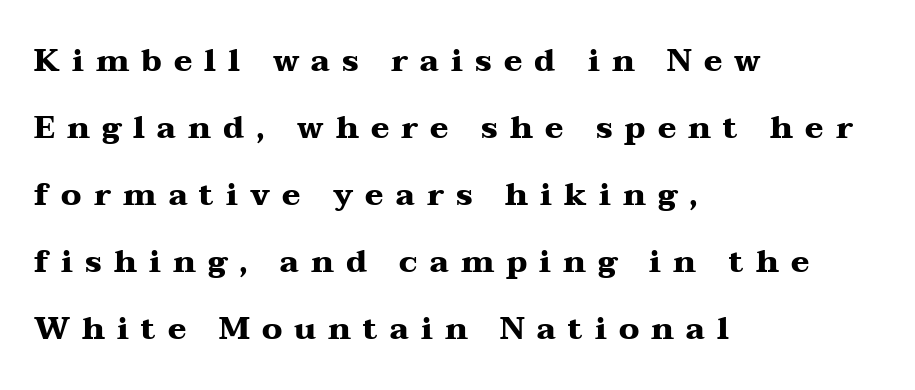
The image shows 31 px heavy, wide serif type, upright; set left-aligned, loose line spacing (2.16x), unusually wide letter spacing (+0.39 em), not underlined; medium stroke contrast and a medium x-height.
